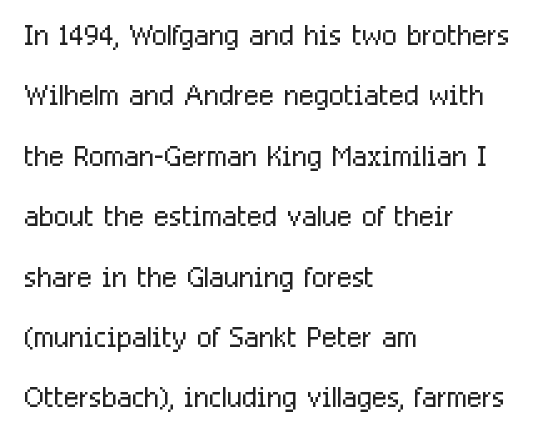
{"serif": "no", "italic": "no", "bold": "no", "weight": "light", "width": "condensed", "stroke_contrast": "low", "x_height": "medium", "monospaced": "no", "underline": "no", "align": "left", "line_spacing": "normal", "line_spacing_ratio": 1.51, "letter_spacing": "normal", "letter_spacing_em": 0.0, "glyph_px": 40}
